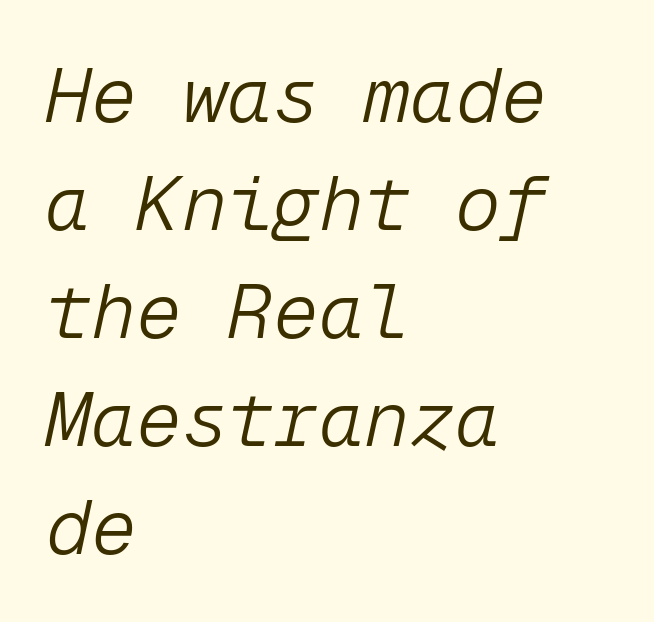
Q: Is the text bold? A: No.
Q: Is the text italic (slanted)? A: Yes, it leans right by about 12 degrees.
Q: Is the text underlined? A: No.
Q: How is the paragraph aligned? A: Left-aligned.
Q: Is the spacing between letters normal or unusually wide? A: Normal.
Q: Is the spacing between lines tight, normal or loose? A: Normal.
Q: Width (condensed, normal, or wide)? A: Normal.
Q: Stroke contrast? A: Low.
Q: x-height? A: Medium.
Q: Monospaced? A: Yes.
